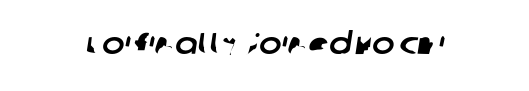
The image shows 30 px sans-serif type; set normal letter spacing, not underlined; low stroke contrast and a large x-height.
